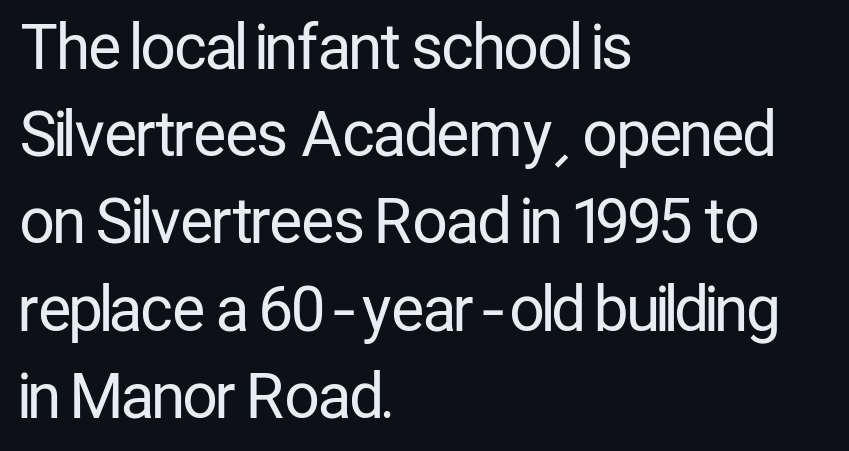
The image shows 61 px regular-weight, condensed sans-serif type, upright; set left-aligned, normal line spacing (1.43x), normal letter spacing, not underlined; low stroke contrast and a medium x-height.
